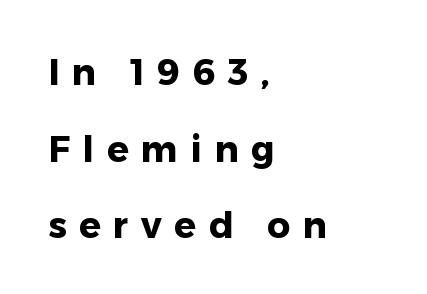
Lines of text with bare space underneath. Notice how thick the strokes are: this is what a full bold looks like. A sans-serif font was chosen for this passage. Typeset ragged right — the left edge is the straight one. Notice how the stems are strictly vertical — no italics here. Inter-character spacing is expanded well beyond the font's built-in metrics.
